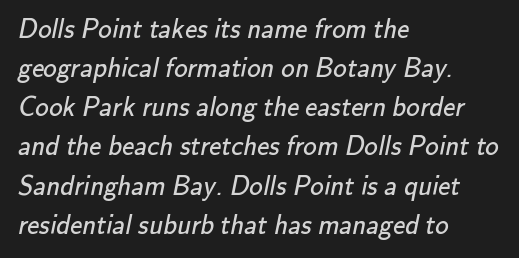
The image shows 27 px text type; set left-aligned, normal line spacing (1.45x), normal letter spacing, not underlined.
